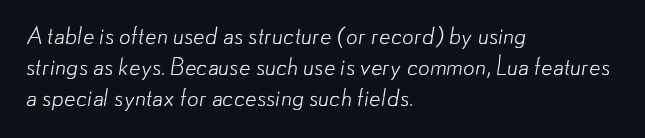
These glyphs show unthickened strokes, regular width or finer. If you measured baseline to baseline, you'd find a middling distance. Glance below the letters and you will spot only blank space. Line starts are locked; line ends wander. Honestly, the letter spacing is just normal — you wouldn't notice it.
